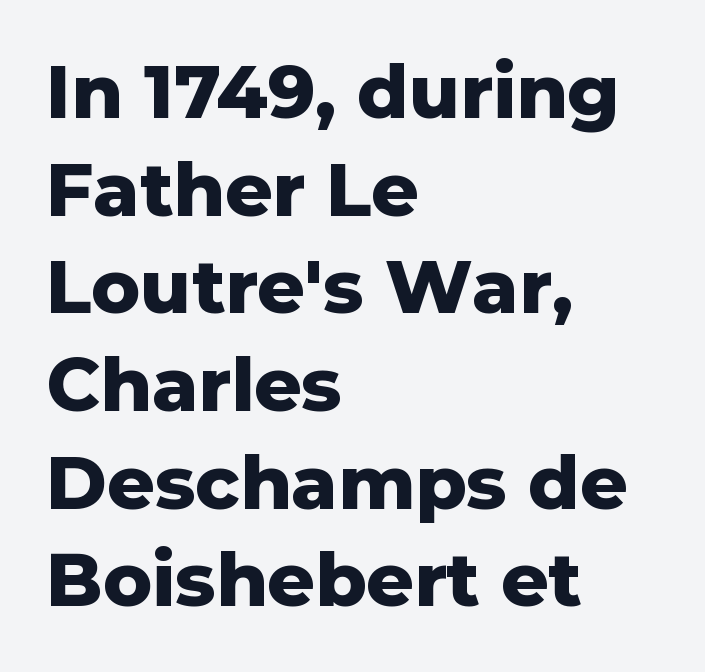
Compared with typical paragraphs, the rows here are spaced about the same. In terms of letterspacing, this is plain default setting. Caption: multi-line text, flush left, ragged right. Underline: absent.
